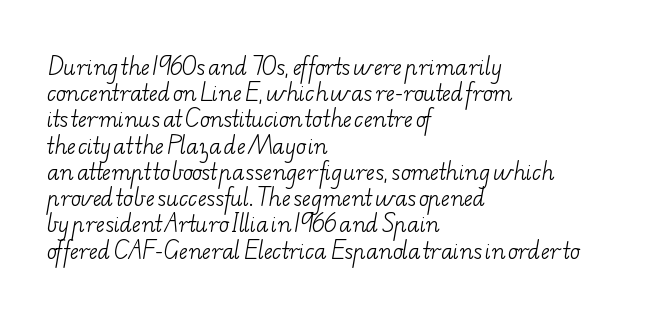
{"bold": "no", "underline": "no", "align": "left", "line_spacing": "normal", "line_spacing_ratio": 1.25, "letter_spacing": "normal", "letter_spacing_em": 0.0, "glyph_px": 21}
